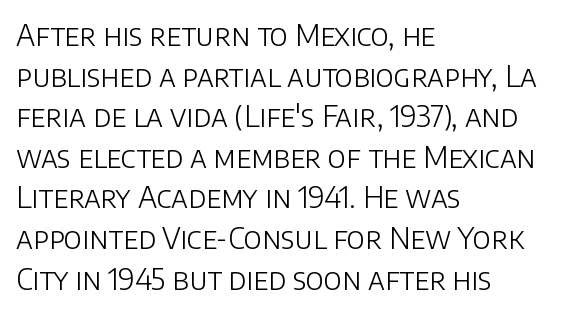
The font sits on the lighter half of the weight spectrum, regular included. These lines are composed in type without serifs. Each word holds together tightly as a unit, with standard inter-letter gaps. Plain, unruled lines of type. Ascenders rise straight up at ninety degrees.
